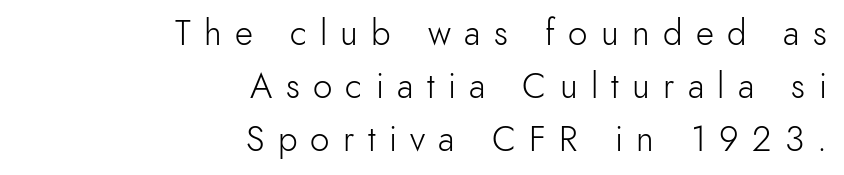
In terms of letterform style, serifs are entirely absent. Which margin do the lines hug? The right one — the left edge is uneven. The lettering stays uniformly vertical, giving the passage a roman look. Descender tails drop into unmarked territory.
